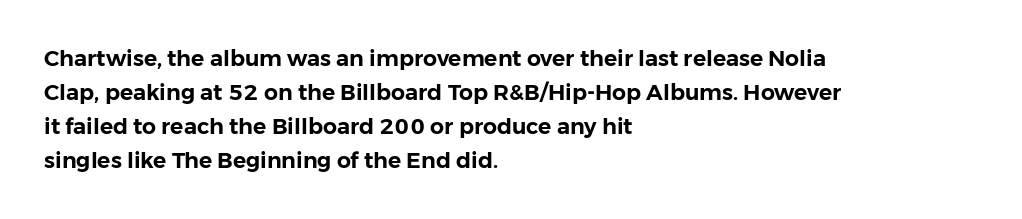
{"italic": "no", "underline": "no", "align": "left", "line_spacing": "normal", "line_spacing_ratio": 1.55, "letter_spacing": "normal", "letter_spacing_em": 0.0, "glyph_px": 22}
